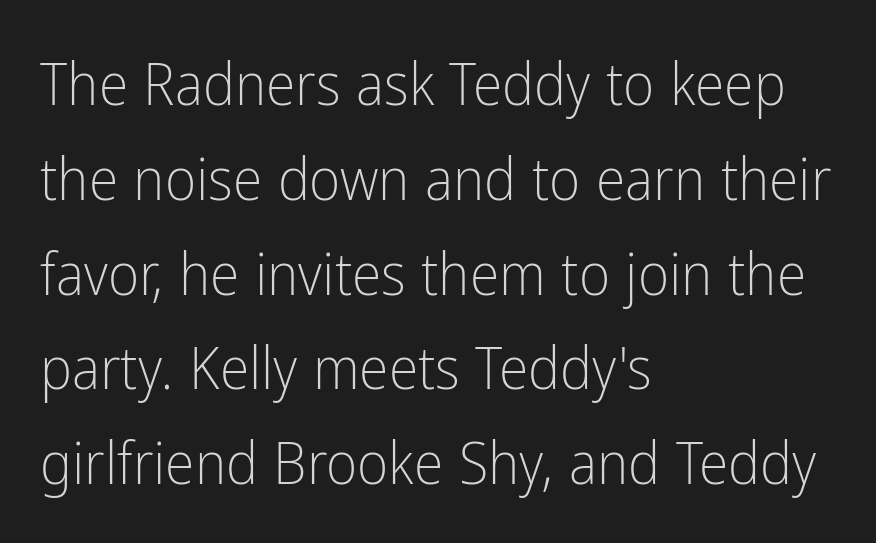
{"serif": "no", "italic": "no", "bold": "no", "weight": "light", "width": "condensed", "stroke_contrast": "low", "x_height": "medium", "monospaced": "no", "underline": "no", "align": "left", "line_spacing": "normal", "line_spacing_ratio": 1.58, "letter_spacing": "normal", "letter_spacing_em": 0.0, "glyph_px": 60}
